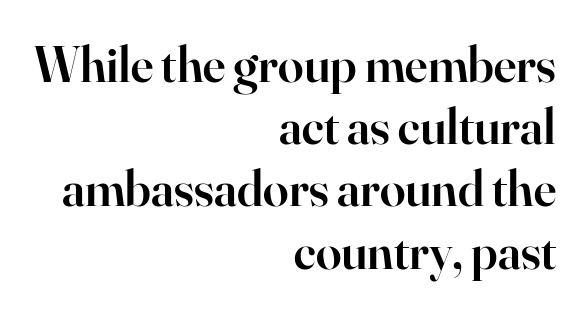
Q: Is the text bold? A: Semi-bold.
Q: Is the text italic (slanted)? A: No, it is upright.
Q: Is the typeface a serif or a sans-serif typeface? A: Serif.
Q: Is the text underlined? A: No.
Q: How is the paragraph aligned? A: Right-aligned.
Q: Is the spacing between letters normal or unusually wide? A: Normal.
Q: Width (condensed, normal, or wide)? A: Normal.
Q: Stroke contrast? A: High.
Q: x-height? A: Small.
Q: Monospaced? A: No.
